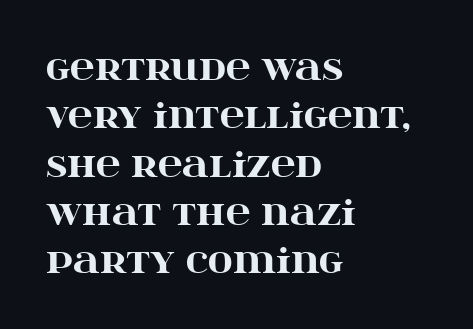
The image shows 34 px heavy, wide serif type, upright; set left-aligned, normal line spacing (1.42x), normal letter spacing, not underlined; high stroke contrast and a large x-height.
